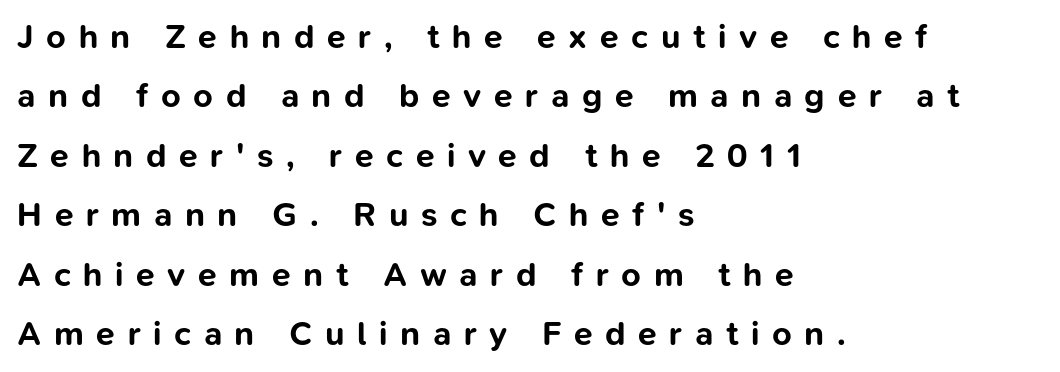
The image shows 34 px bold sans-serif type, upright; set left-aligned, line spacing 1.75x, unusually wide letter spacing (+0.37 em), not underlined; low stroke contrast and a medium x-height.
